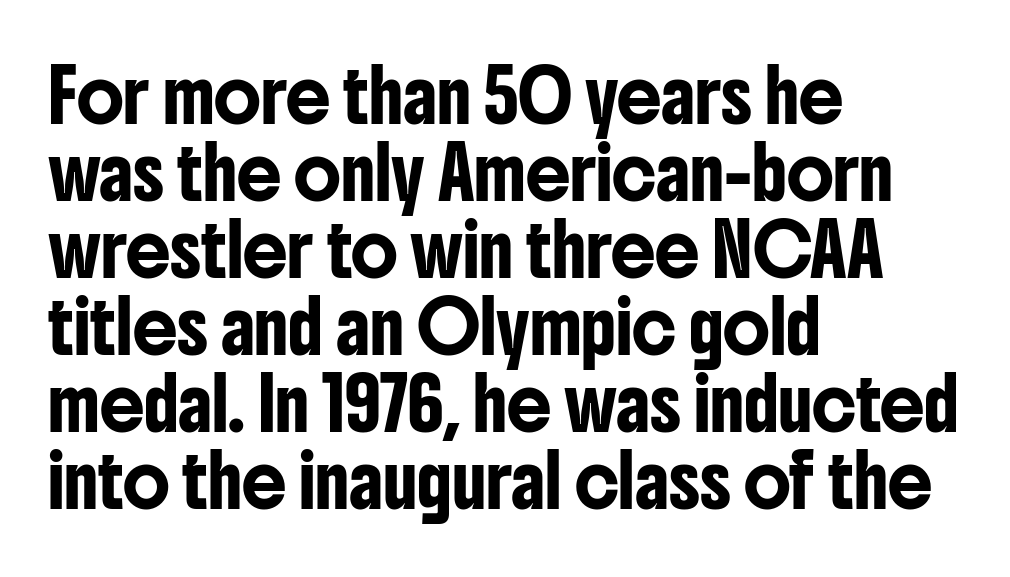
{"serif": "no", "italic": "no", "width": "condensed", "stroke_contrast": "low", "x_height": "medium", "monospaced": "no", "underline": "no", "align": "left", "line_spacing": "normal", "line_spacing_ratio": 1.54, "letter_spacing": "normal", "letter_spacing_em": 0.0, "glyph_px": 50}
